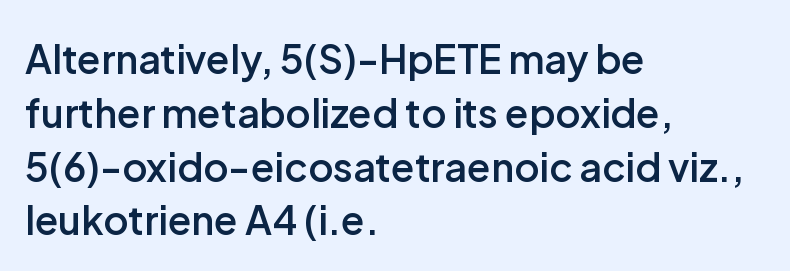
{"serif": "no", "italic": "no", "bold": "semi", "weight": "semibold", "width": "normal", "stroke_contrast": "low", "x_height": "medium", "monospaced": "no", "underline": "no", "align": "left", "line_spacing": "normal", "line_spacing_ratio": 1.38, "letter_spacing": "normal", "letter_spacing_em": 0.0, "glyph_px": 39}
